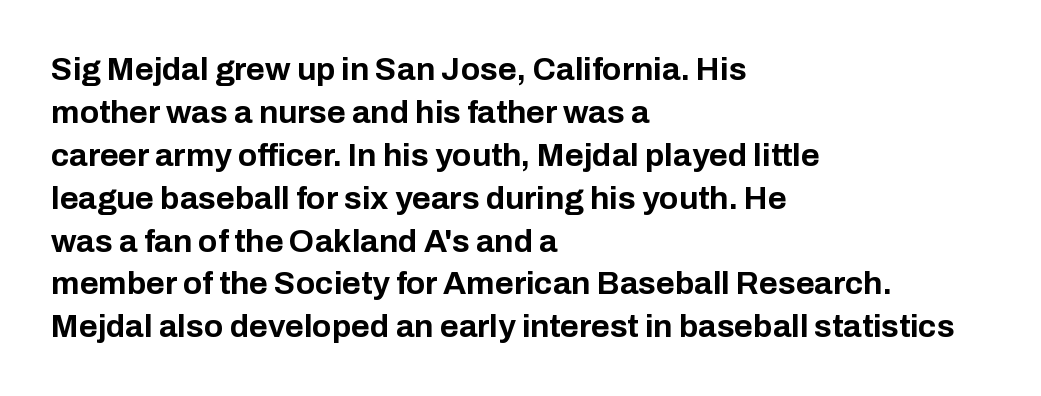
Check where the strokes stop: nothing finishes them off — pure sans. The sample has been set heavy, in full bold. Beneath every word, the page is bare. A classic flush-left, rag-right setting is used for this passage. Ordinary non-slanted type is in use. Each word holds together tightly as a unit, with standard inter-letter gaps.
